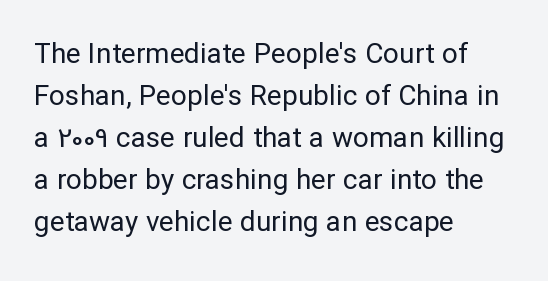
{"serif": "no", "italic": "no", "bold": "no", "weight": "regular", "width": "normal", "stroke_contrast": "low", "x_height": "medium", "monospaced": "no", "underline": "no", "align": "left", "line_spacing": "normal", "line_spacing_ratio": 1.5, "letter_spacing": "normal", "letter_spacing_em": 0.0, "glyph_px": 28}
